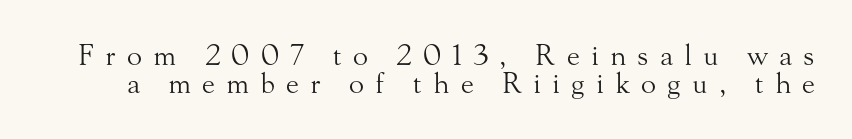
You can tell it's not italic because the verticals are truly vertical. Line spacing here is tight. Are there feet on the stems? There are — it's a serif. A typesetter would call this proportional, since set widths differ per character. The font is comparable to plain body text, perhaps lighter.
